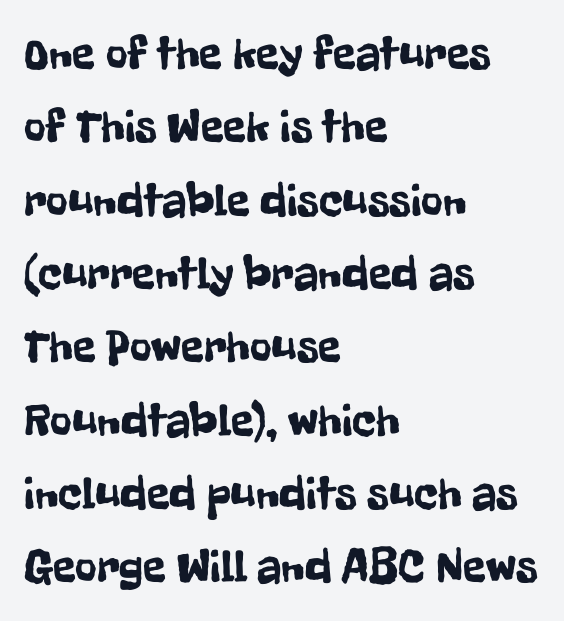
The image shows 47 px condensed sans-serif type, upright; set left-aligned, normal line spacing (1.56x), normal letter spacing, not underlined; low stroke contrast and a medium x-height.
